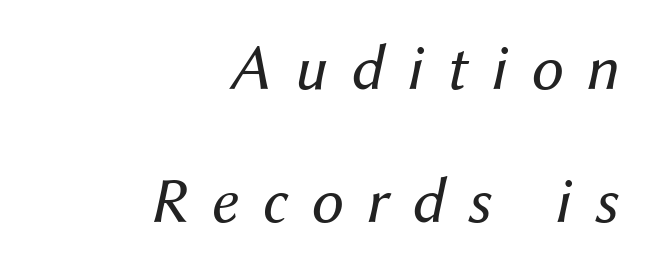
The image shows 65 px regular-weight type, italic (leaning right); set right-aligned, loose line spacing (2.04x), unusually wide letter spacing (+0.36 em), not underlined; medium stroke contrast and a medium x-height.
